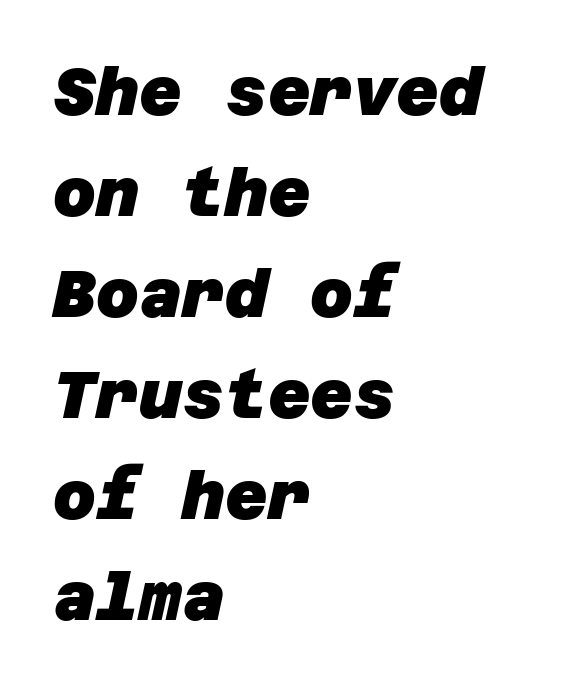
The image shows 66 px heavy sans-serif type; set left-aligned, normal line spacing (1.53x), normal letter spacing, not underlined; low stroke contrast and a large x-height.
